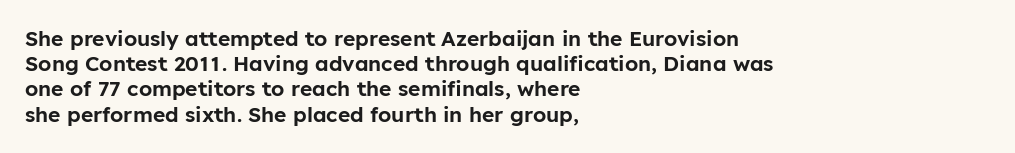
Posture: straight, roman, zero tilt. A clean baseline with only descenders dipping below it. Does the copy run flush right? No — it runs flush left. Tracking value appears to be zero — textbook default spacing.
